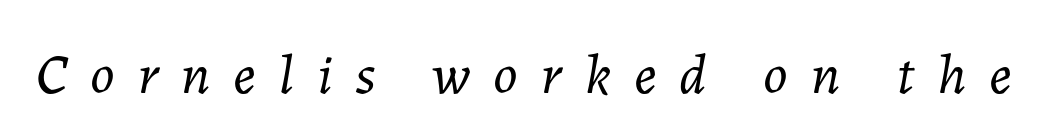
The image shows 57 px light type, italic (leaning right); set unusually wide letter spacing (+0.4 em), not underlined; low stroke contrast and a medium x-height.
